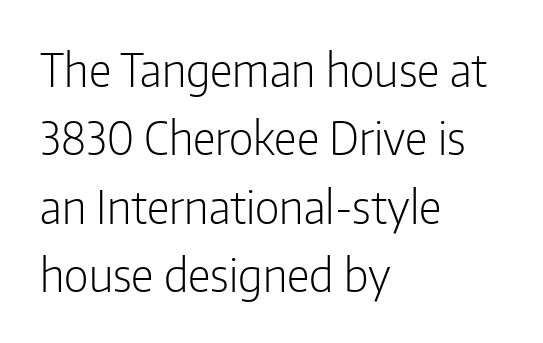
Q: Is the text bold? A: No.
Q: Is the text italic (slanted)? A: No, it is upright.
Q: Is the typeface a serif or a sans-serif typeface? A: Sans-serif.
Q: Is the text underlined? A: No.
Q: How is the paragraph aligned? A: Left-aligned.
Q: Is the spacing between letters normal or unusually wide? A: Normal.
Q: Is the spacing between lines tight, normal or loose? A: Normal.
Q: Width (condensed, normal, or wide)? A: Condensed.
Q: Stroke contrast? A: Low.
Q: x-height? A: Medium.
Q: Monospaced? A: No.
